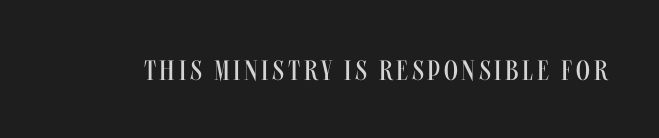
Q: Is the text bold? A: No.
Q: Is the text italic (slanted)? A: No, it is upright.
Q: Is the typeface a serif or a sans-serif typeface? A: Sans-serif.
Q: Is the text underlined? A: No.
Q: Width (condensed, normal, or wide)? A: Condensed.
Q: Stroke contrast? A: Medium.
Q: x-height? A: Large.
Q: Monospaced? A: No.
